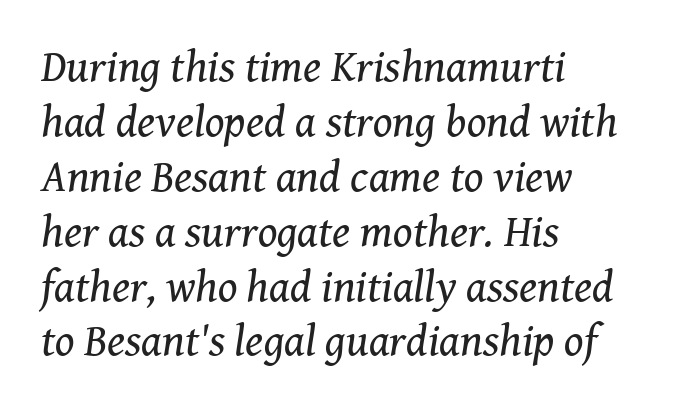
No heavy texture on the line: the type isn't bold. Observe the serifs anchoring each vertical stroke in this sample. Alignment: flush left. You could call the tracking neutral — neither tight nor loose. The specimen omits any rule beneath the text block's lines. Here the designer chose a conventional face with non-uniform glyph widths.
